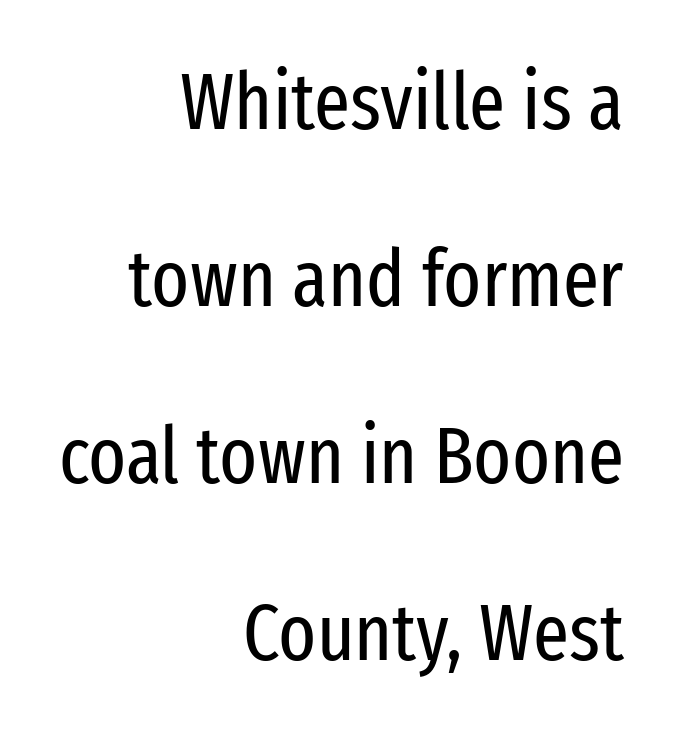
The image shows 79 px regular-weight, condensed sans-serif type, upright; set right-aligned, loose line spacing (2.24x), normal letter spacing, not underlined; low stroke contrast and a medium x-height.
